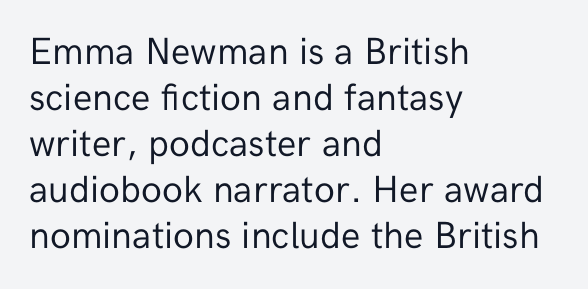
{"serif": "no", "italic": "no", "bold": "no", "weight": "regular", "width": "normal", "stroke_contrast": "low", "x_height": "medium", "monospaced": "no", "underline": "no", "align": "left", "line_spacing_ratio": 1.21, "letter_spacing": "normal", "letter_spacing_em": 0.0, "glyph_px": 38}
